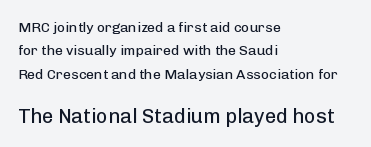
No word sits above an underline. Spacing between characters is what you'd get straight out of the box. Reading down the block, your eye returns to a fixed left position each line. Is the lower block the larger one? Yes — the lower block carries the bigger type. The vertical gap from one line to the next is medium.
